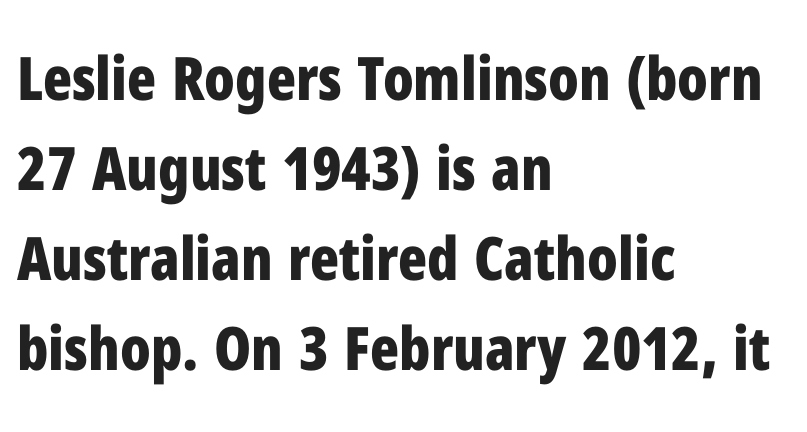
{"serif": "no", "italic": "no", "bold": "yes", "weight": "bold", "width": "condensed", "stroke_contrast": "low", "x_height": "medium", "monospaced": "no", "underline": "no", "align": "left", "line_spacing": "normal", "line_spacing_ratio": 1.5, "letter_spacing": "normal", "letter_spacing_em": 0.0, "glyph_px": 60}
